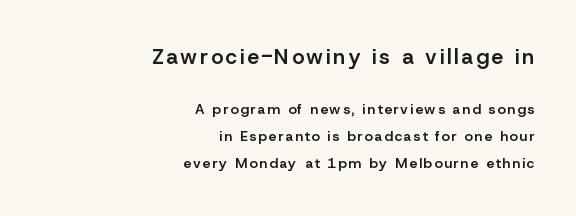
{"italic": "no", "bold": "semi", "underline": "no", "align": "right", "line_spacing": "loose", "line_spacing_ratio": 1.93, "larger_block": "first", "size_ratio": 1.5, "glyph_px": 21}
